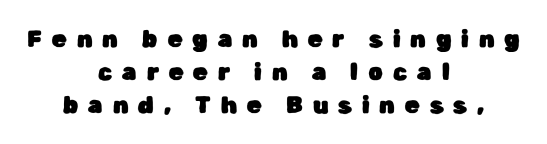
Leading: standard. The compositor balanced each line on the midline. This rendering features lettering with no underline. No italicization has been applied; the sample stays upright. The face used here is rendered with a markedly widened letterfit.
